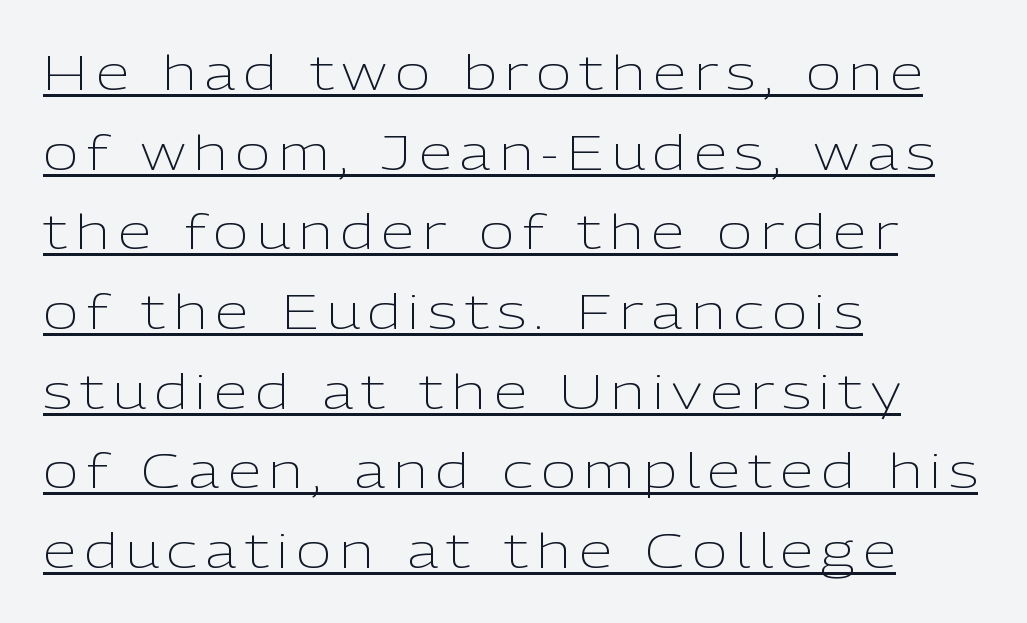
If you drew a line through each stem, it would be perfectly vertical. Is this a sans? Yes — the strokes have no serifs. All the whitespace from short lines collects on the right. The letters advance in unequal steps, a hallmark of proportional type. Regarding leading, the lines here are spaced in the standard way.
